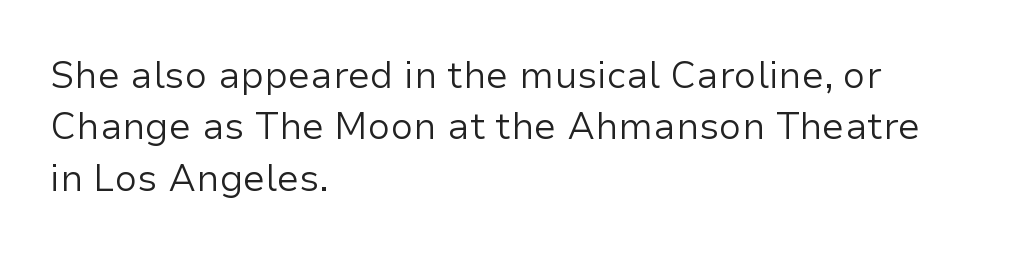
The image shows 37 px regular-weight sans-serif type, upright; set left-aligned, normal line spacing (1.39x), normal letter spacing, not underlined; low stroke contrast and a medium x-height.
